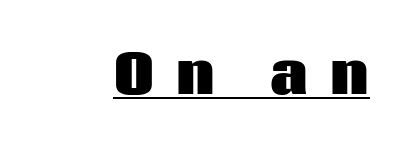
{"serif": "no", "italic": "no", "bold": "yes", "weight": "heavy", "width": "normal", "stroke_contrast": "low", "x_height": "large", "monospaced": "no", "underline": "yes", "letter_spacing": "wide", "letter_spacing_em": 0.43, "glyph_px": 53}
